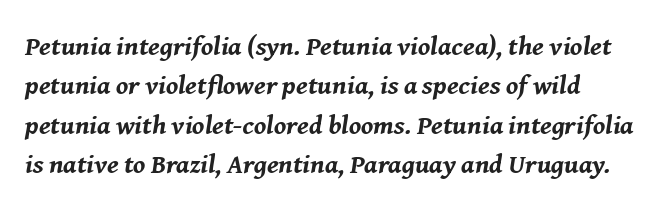
The image shows 27 px bold type, italic (leaning right); set left-aligned, normal line spacing (1.46x), normal letter spacing, not underlined.
